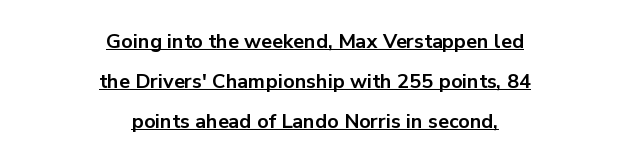
The image shows 20 px bold type, upright; set centered, loose line spacing (2.0x), normal letter spacing, underlined.
